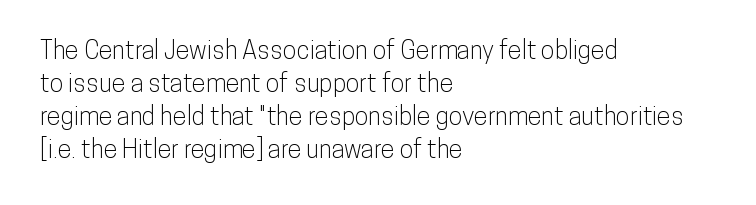
Every row of glyphs begins at an identical x-position on the left. Words appear dense and cohesive because spacing is normal. Unlike italic type, these characters show no tilt at all. Vertical spacing — default. Check under the words: just untouched page.
